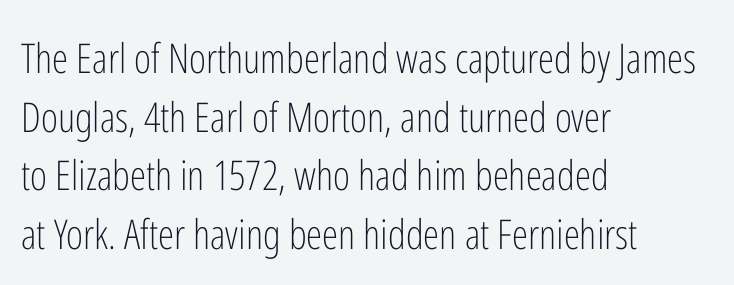
Decoration check: the copy has no underline. The paragraph has a hard left edge and a soft right edge. You can tell from the bare stems that sans-serif type was used. Does the lettering tilt? It doesn't — this is upright.
